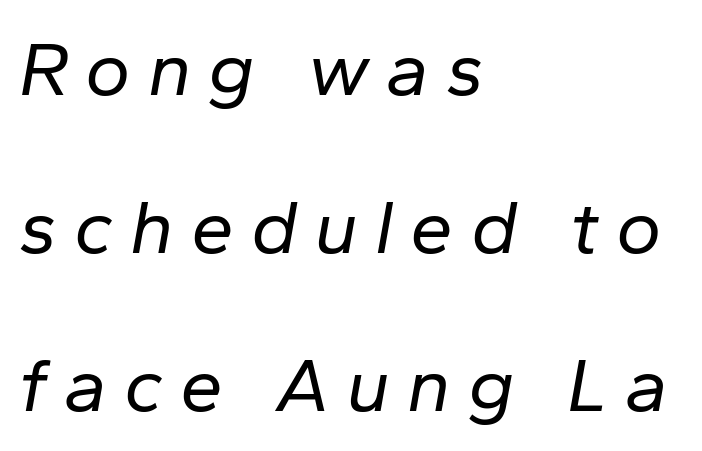
Proportional: the letters do not fall into vertical columns. Teacher's note: observe the even left margin — that is flush-left alignment. Slanted lettering throughout. Plain, unruled lines of type. How would I describe the line gaps? Wide and relaxed. These lines have a slow, spaced-out rhythm from letter to letter.
